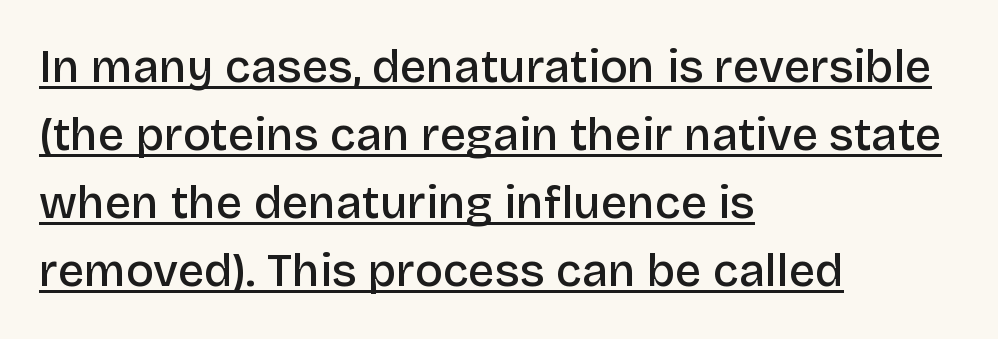
{"serif": "no", "italic": "no", "bold": "semi", "weight": "semibold", "width": "normal", "stroke_contrast": "low", "x_height": "large", "monospaced": "no", "underline": "yes", "align": "left", "line_spacing": "normal", "line_spacing_ratio": 1.48, "letter_spacing": "normal", "letter_spacing_em": 0.0, "glyph_px": 46}
